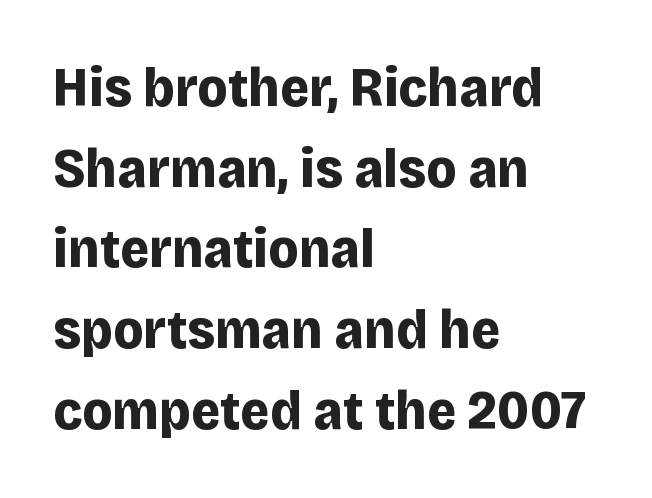
The image shows 56 px bold sans-serif type, upright; set left-aligned, normal line spacing (1.44x), normal letter spacing, not underlined; low stroke contrast and a large x-height.
